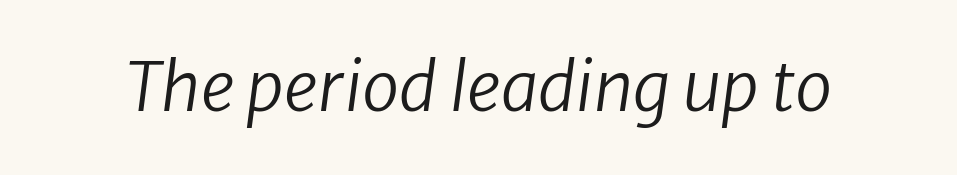
Nobody drew a line under any word here. Tracking here is standard; glyphs follow each other at the usual distance. Varying glyph widths throughout — classic text-font behaviour. Letterform terminals end flat and unadorned throughout the passage.
